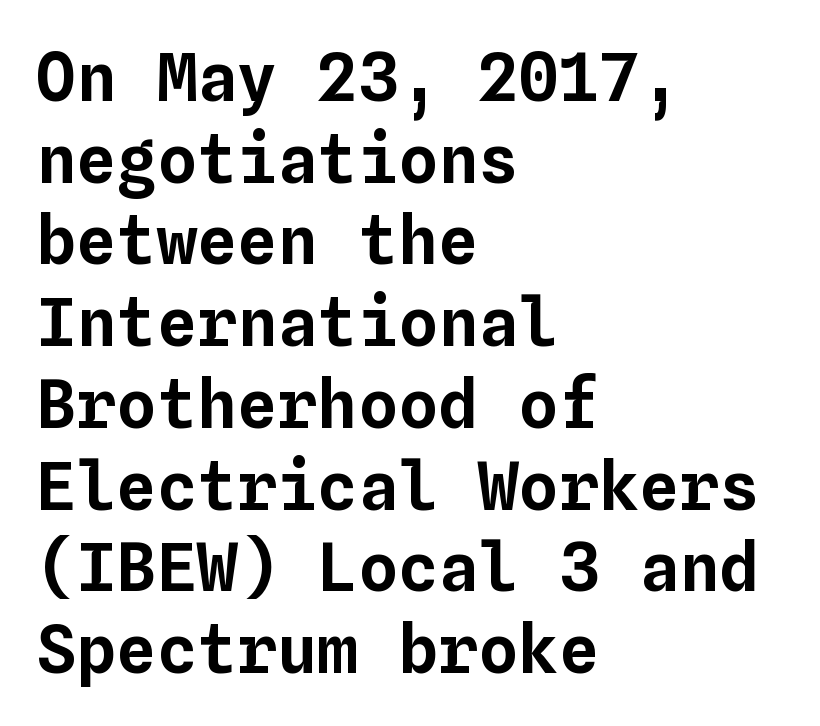
{"italic": "no", "width": "normal", "stroke_contrast": "low", "x_height": "medium", "monospaced": "yes", "underline": "no", "align": "left", "line_spacing_ratio": 1.22, "letter_spacing": "normal", "letter_spacing_em": 0.0, "glyph_px": 67}
